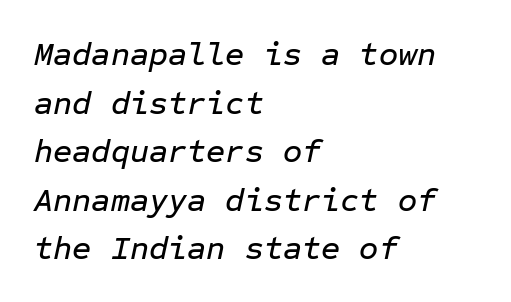
Default kerning and tracking; the words read as compact shapes. Line beginnings align vertically; line endings do not. Words float on clear page, feet unadorned. Slant detected: the letters are inclined. The rendering uses a moderate line-height, typical for paragraphs. You could count columns in this text — the font is strictly monospaced.
